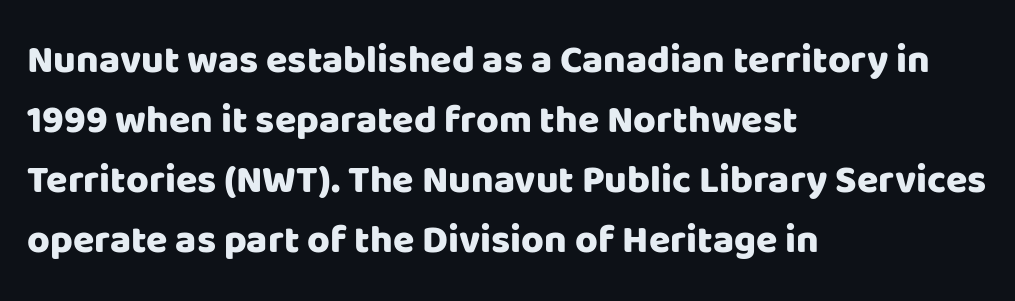
{"serif": "no", "italic": "no", "width": "normal", "stroke_contrast": "low", "x_height": "large", "monospaced": "no", "underline": "no", "align": "left", "line_spacing": "normal", "line_spacing_ratio": 1.54, "letter_spacing": "normal", "letter_spacing_em": 0.0, "glyph_px": 39}
